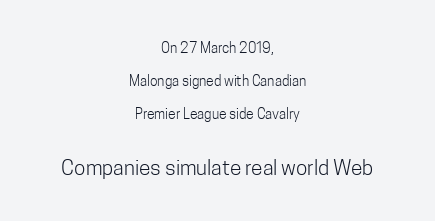
Q: Is the text bold? A: No.
Q: Is the text italic (slanted)? A: No, it is upright.
Q: Is the text underlined? A: No.
Q: How is the paragraph aligned? A: Centered.
Q: Is the spacing between letters normal or unusually wide? A: Normal.
Q: Is the spacing between lines tight, normal or loose? A: Loose.
Q: Which block of text is set in a larger size, the first (top) or the second (bottom)? A: The second (bottom) one.
